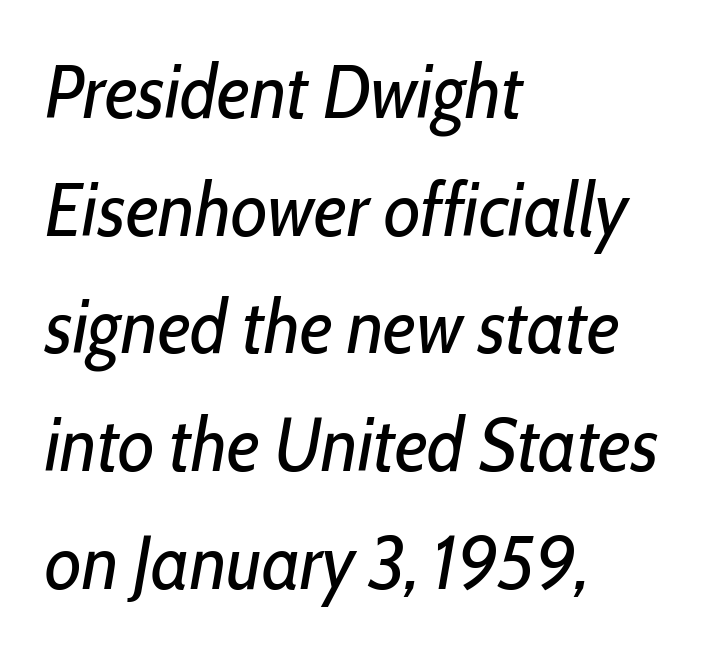
The font is comparable to plain body text, perhaps lighter. The gaps between neighbouring characters are ordinary and unremarkable. The specimen reads as italic at a glance. Honestly, there is no underline to notice here at all. Spacing verdict: proportional, widths tailored to each character. Baseline-to-baseline distance is the conventional proportion of letter height.
